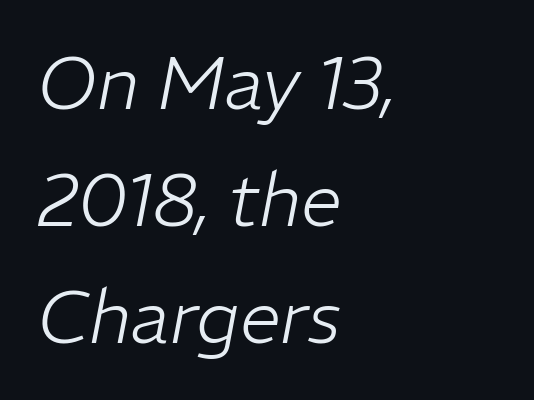
{"italic": "yes", "lean": "right", "slant_degrees": 11, "bold": "no", "weight": "light", "width": "normal", "stroke_contrast": "low", "x_height": "medium", "monospaced": "no", "underline": "no", "align": "left", "line_spacing": "normal", "line_spacing_ratio": 1.6, "letter_spacing": "normal", "letter_spacing_em": 0.0, "glyph_px": 73}
